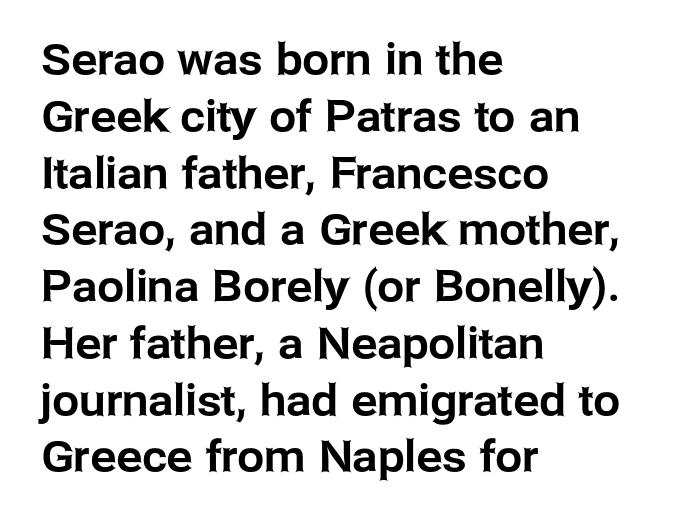
Q: Is the text italic (slanted)? A: No, it is upright.
Q: Is the typeface a serif or a sans-serif typeface? A: Sans-serif.
Q: Is the text underlined? A: No.
Q: How is the paragraph aligned? A: Left-aligned.
Q: Is the spacing between letters normal or unusually wide? A: Normal.
Q: Is the spacing between lines tight, normal or loose? A: Normal.
Q: Width (condensed, normal, or wide)? A: Normal.
Q: Stroke contrast? A: Low.
Q: x-height? A: Medium.
Q: Monospaced? A: No.
